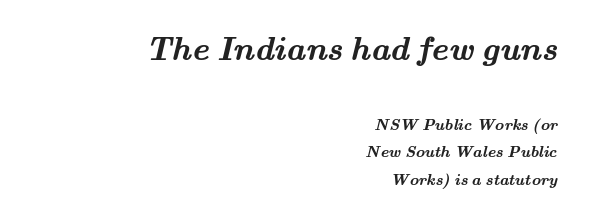
Q: Is the text bold? A: Yes.
Q: Is the typeface a serif or a sans-serif typeface? A: Serif.
Q: Is the text underlined? A: No.
Q: How is the paragraph aligned? A: Right-aligned.
Q: Is the spacing between letters normal or unusually wide? A: Normal.
Q: Which block of text is set in a larger size, the first (top) or the second (bottom)? A: The first (top) one.
Q: Width (condensed, normal, or wide)? A: Wide.
Q: Stroke contrast? A: Medium.
Q: x-height? A: Small.
Q: Monospaced? A: No.
